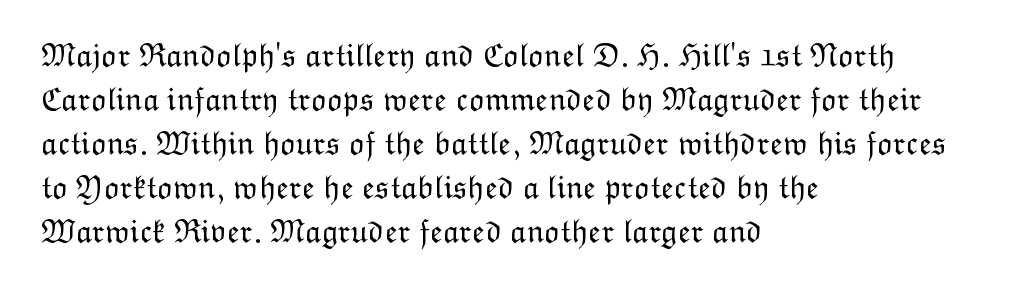
Q: Is the text bold? A: No.
Q: Is the text italic (slanted)? A: No, it is upright.
Q: Is the text underlined? A: No.
Q: How is the paragraph aligned? A: Left-aligned.
Q: Is the spacing between letters normal or unusually wide? A: Normal.
Q: Is the spacing between lines tight, normal or loose? A: Normal.
Q: Width (condensed, normal, or wide)? A: Normal.
Q: Stroke contrast? A: Low.
Q: x-height? A: Medium.
Q: Monospaced? A: No.
